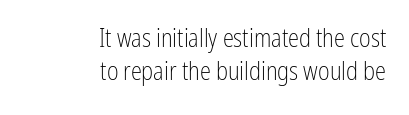
{"italic": "no", "bold": "no", "underline": "no", "align": "right", "line_spacing": "normal", "line_spacing_ratio": 1.34, "letter_spacing": "normal", "letter_spacing_em": 0.0, "glyph_px": 25}
